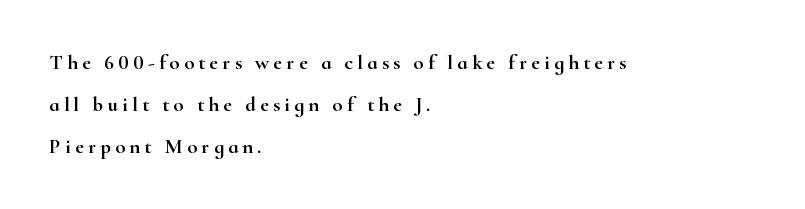
Q: Is the text italic (slanted)? A: No, it is upright.
Q: Is the text underlined? A: No.
Q: How is the paragraph aligned? A: Left-aligned.
Q: Is the spacing between letters normal or unusually wide? A: Unusually wide.
Q: Is the spacing between lines tight, normal or loose? A: Loose.
